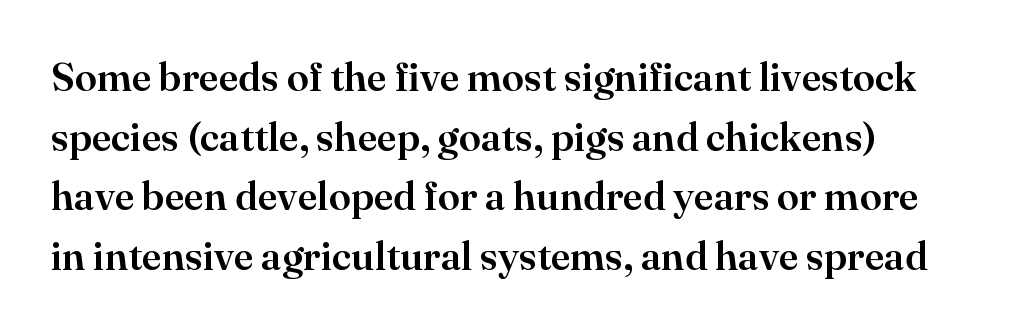
{"serif": "yes", "italic": "no", "width": "normal", "stroke_contrast": "high", "x_height": "small", "monospaced": "no", "underline": "no", "line_spacing": "normal", "line_spacing_ratio": 1.49, "letter_spacing": "normal", "letter_spacing_em": 0.0, "glyph_px": 40}
